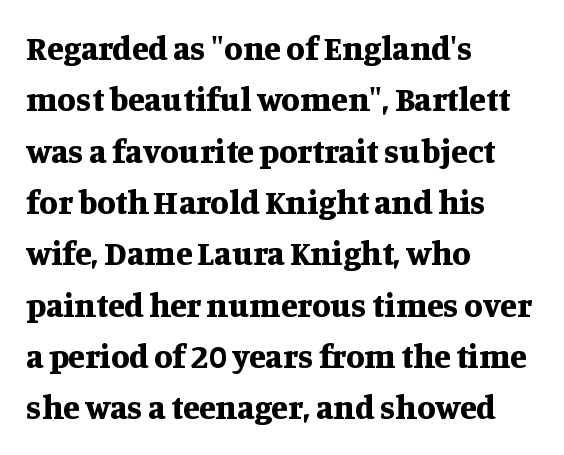
Type style note: has serifs. Line spacing here is normal. Where is the straight margin? On the left. The baseline area is clear.
